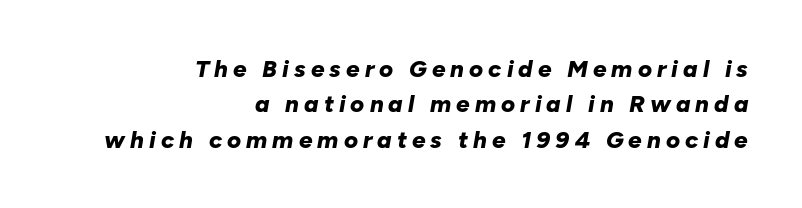
The image shows 24 px bold type, italic (leaning right); set right-aligned, normal line spacing (1.47x), unusually wide letter spacing (+0.21 em), not underlined.
